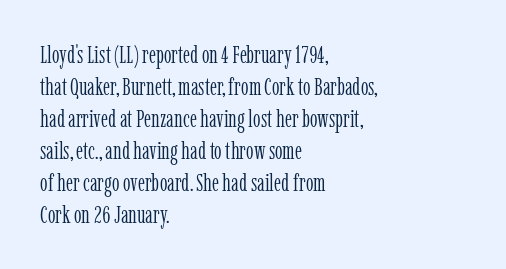
{"italic": "no", "bold": "no", "underline": "no", "align": "left", "line_spacing": "normal", "line_spacing_ratio": 1.33, "letter_spacing": "normal", "letter_spacing_em": 0.0, "glyph_px": 24}
